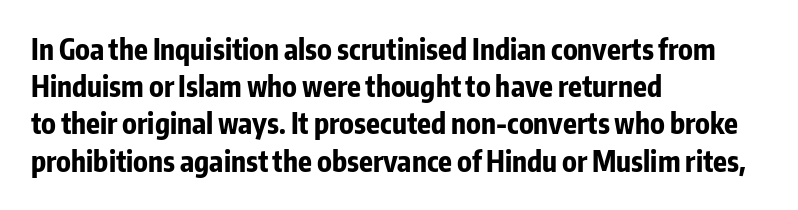
Italic? Not at all — the glyphs are vertical. Each letter keeps its own natural width here, so spacing adapts to shape. Just letters on the line, the space beneath them empty. The sample has been set heavy, in full bold. A student would call this left alignment; a typographer would say flush left, rag right.
